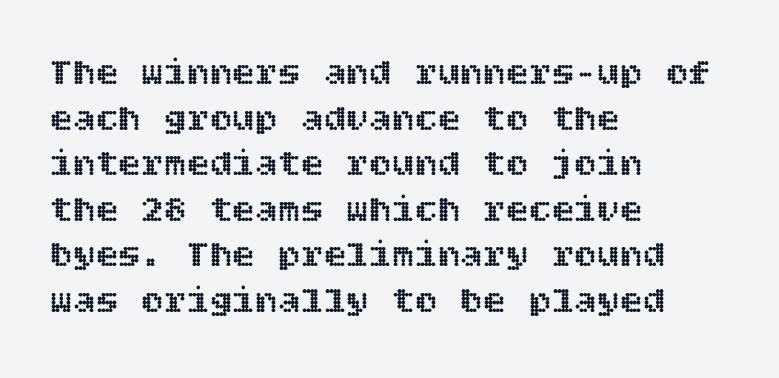
The image shows 38 px text type, upright; set left-aligned, line spacing 1.2x, normal letter spacing, not underlined; a large x-height.
